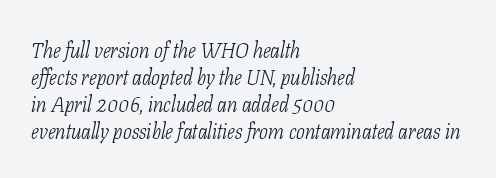
Teacher's note: observe the even left margin — that is flush-left alignment. Stroke mass is kept to a normal reading level or below. The lines sit at an ordinary, default distance from one another. The face used here is rendered with its standard letterfit. Unmarked baselines from the first word to the last.
